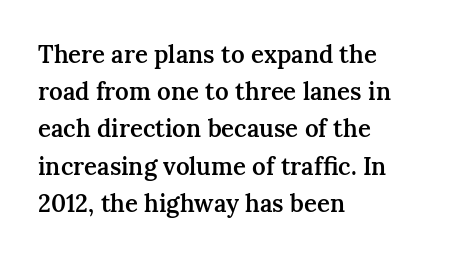
The image shows 24 px text type, upright; set left-aligned, normal line spacing (1.55x), normal letter spacing, not underlined.
